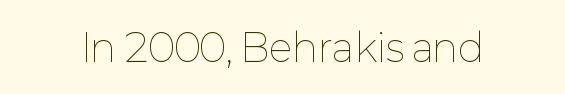
Q: Is the text bold? A: No.
Q: Is the text italic (slanted)? A: No, it is upright.
Q: Is the text underlined? A: No.
Q: Is the spacing between letters normal or unusually wide? A: Normal.
Q: Width (condensed, normal, or wide)? A: Normal.
Q: Stroke contrast? A: Low.
Q: x-height? A: Medium.
Q: Monospaced? A: No.
